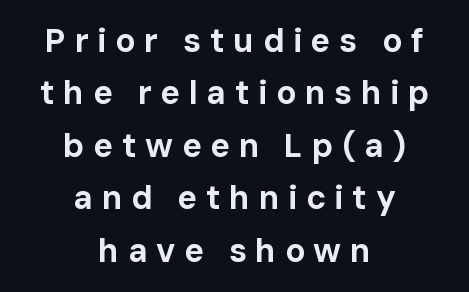
{"serif": "no", "italic": "no", "bold": "yes", "weight": "bold", "width": "normal", "stroke_contrast": "low", "x_height": "medium", "monospaced": "no", "underline": "no", "align": "center", "line_spacing": "normal", "line_spacing_ratio": 1.59, "letter_spacing": "wide", "letter_spacing_em": 0.26, "glyph_px": 33}
